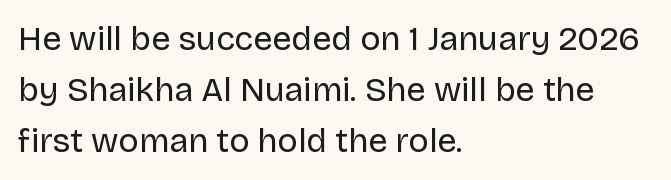
Q: Is the text bold? A: No.
Q: Is the text italic (slanted)? A: No, it is upright.
Q: Is the typeface a serif or a sans-serif typeface? A: Sans-serif.
Q: Is the text underlined? A: No.
Q: How is the paragraph aligned? A: Left-aligned.
Q: Is the spacing between letters normal or unusually wide? A: Normal.
Q: Is the spacing between lines tight, normal or loose? A: Normal.
Q: Width (condensed, normal, or wide)? A: Normal.
Q: Stroke contrast? A: Low.
Q: x-height? A: Large.
Q: Monospaced? A: No.
